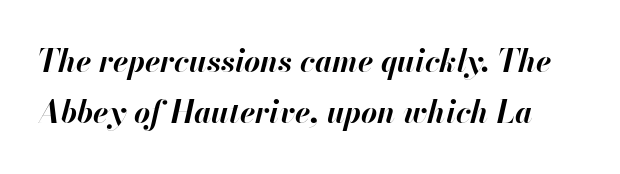
{"italic": "yes", "lean": "right", "slant_degrees": 13, "bold": "yes", "weight": "bold", "width": "normal", "stroke_contrast": "high", "x_height": "small", "monospaced": "no", "underline": "no", "line_spacing": "normal", "line_spacing_ratio": 1.66, "letter_spacing": "normal", "letter_spacing_em": 0.0, "glyph_px": 31}
